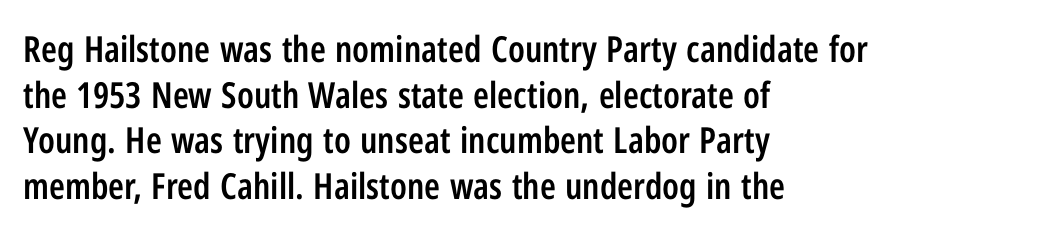
{"serif": "no", "italic": "no", "bold": "semi", "weight": "semibold", "width": "condensed", "stroke_contrast": "low", "x_height": "medium", "monospaced": "no", "underline": "no", "align": "left", "line_spacing": "normal", "line_spacing_ratio": 1.27, "letter_spacing": "normal", "letter_spacing_em": 0.0, "glyph_px": 36}
